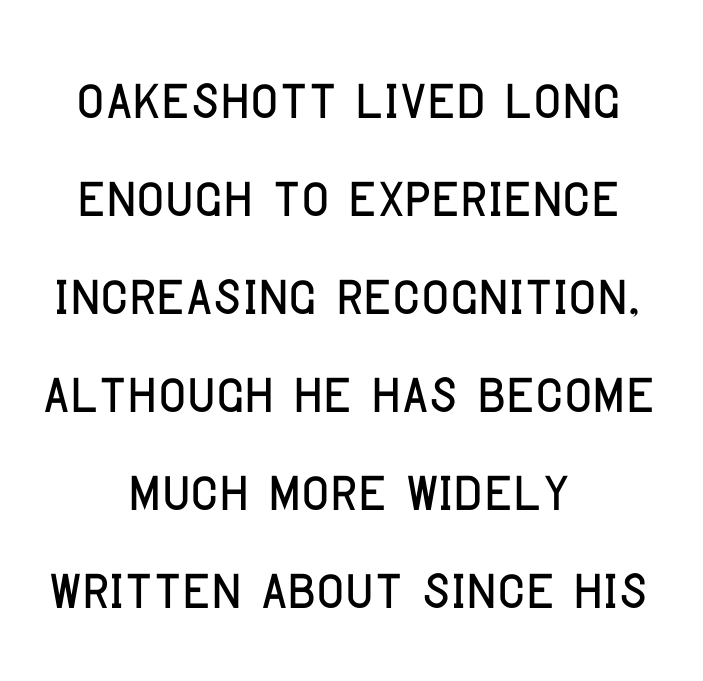
The image shows 76 px condensed sans-serif type, upright; set centered, normal line spacing (1.29x), normal letter spacing, not underlined; low stroke contrast and a large x-height.
